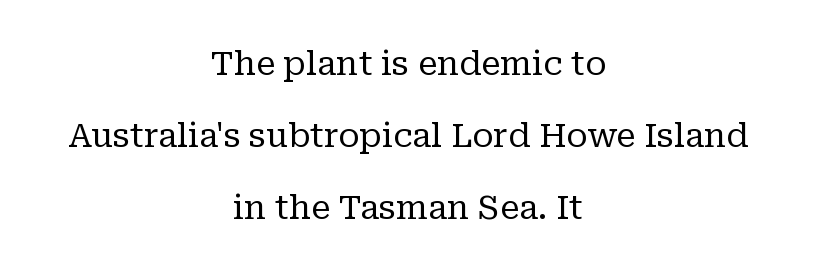
{"serif": "yes", "italic": "no", "bold": "no", "weight": "regular", "width": "normal", "stroke_contrast": "low", "x_height": "medium", "monospaced": "no", "underline": "no", "align": "center", "line_spacing": "loose", "line_spacing_ratio": 2.18, "letter_spacing": "normal", "letter_spacing_em": 0.0, "glyph_px": 33}
